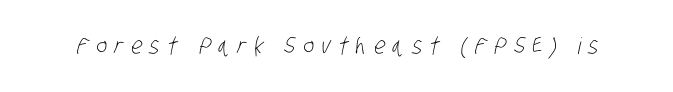
Letters rest on an invisible, unmarked baseline. Think standard paragraph weight, or any step lighter than that. Substantial extra tracking has been applied to these lines.
